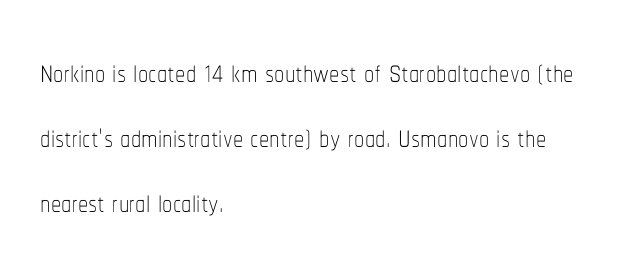
Q: Is the text bold? A: No.
Q: Is the text italic (slanted)? A: No, it is upright.
Q: Is the text underlined? A: No.
Q: How is the paragraph aligned? A: Left-aligned.
Q: Is the spacing between letters normal or unusually wide? A: Normal.
Q: Is the spacing between lines tight, normal or loose? A: Normal.
Q: Width (condensed, normal, or wide)? A: Condensed.
Q: Stroke contrast? A: Low.
Q: x-height? A: Medium.
Q: Monospaced? A: No.
